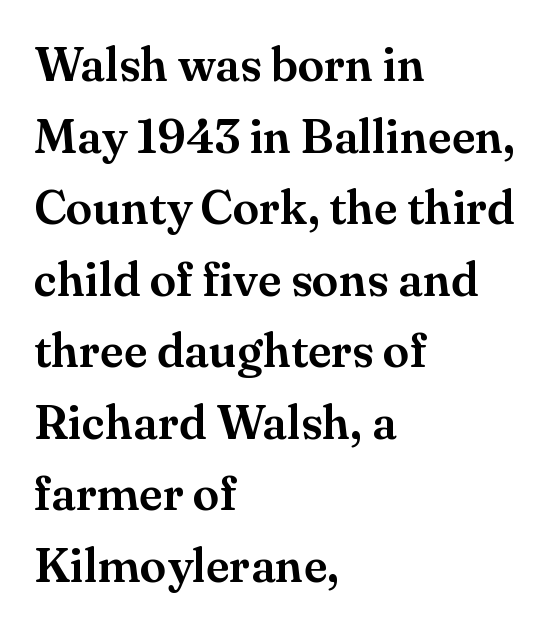
The image shows 48 px serif type, upright; set left-aligned, normal line spacing (1.49x), normal letter spacing, not underlined; medium stroke contrast and a small x-height.
